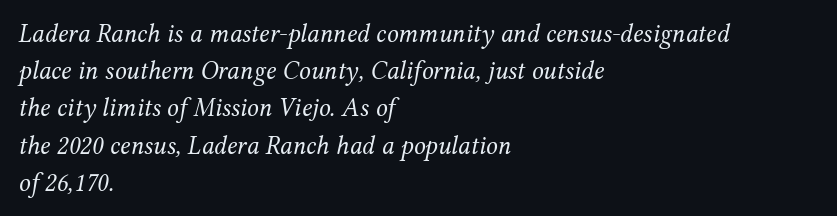
Stems and bowls with no extra thickness — not bold. Check the space under the baseline: it is left empty. Characters are canted at an angle relative to the baseline's perpendicular. Students, observe: this is what conventionally led text looks like. The rendering keeps characters at their native spacing. The passage is arranged the way most books set body copy — flush left.
